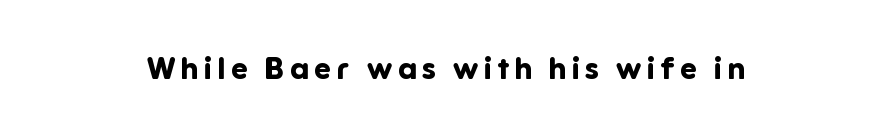
{"serif": "no", "italic": "no", "bold": "yes", "weight": "bold", "width": "normal", "stroke_contrast": "low", "x_height": "medium", "monospaced": "no", "underline": "no", "glyph_px": 30}
